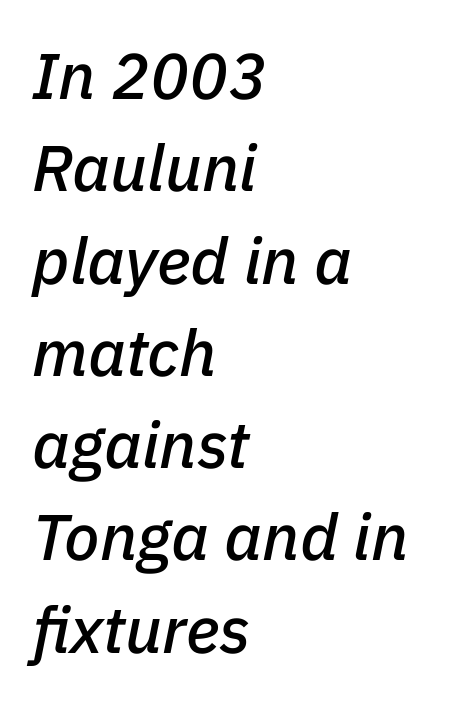
Reading down the block, your eye returns to a fixed left position each line. The axis of the letterforms is tilted away from vertical. Reading down the column, the eye jumps a familiar distance to each next line. Check under the words: just untouched page.
